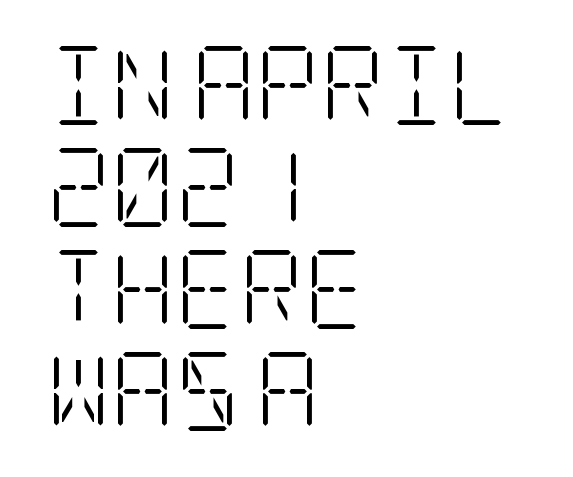
{"serif": "yes", "italic": "no", "bold": "no", "weight": "light", "width": "condensed", "stroke_contrast": "low", "x_height": "large", "underline": "no", "align": "left", "line_spacing": "normal", "line_spacing_ratio": 1.29, "letter_spacing": "normal", "letter_spacing_em": 0.0, "glyph_px": 79}
